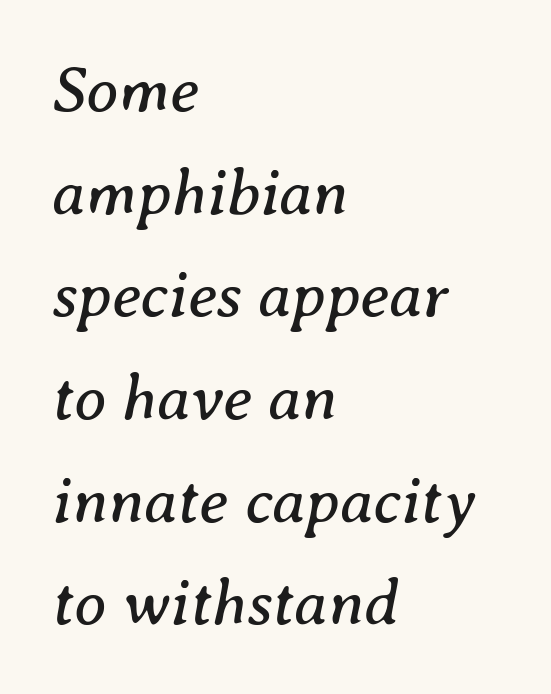
Vertical spacing — default. The weight would be labelled regular, book, light, or lighter still. These lines are composed in type with serifs. Spacing verdict: proportional, widths tailored to each character. Every row of glyphs begins at an identical x-position on the left.
